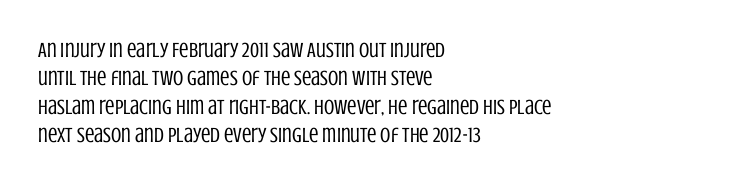
Q: Is the text bold? A: No.
Q: Is the text italic (slanted)? A: No, it is upright.
Q: Is the text underlined? A: No.
Q: How is the paragraph aligned? A: Left-aligned.
Q: Is the spacing between letters normal or unusually wide? A: Normal.
Q: Is the spacing between lines tight, normal or loose? A: Normal.
